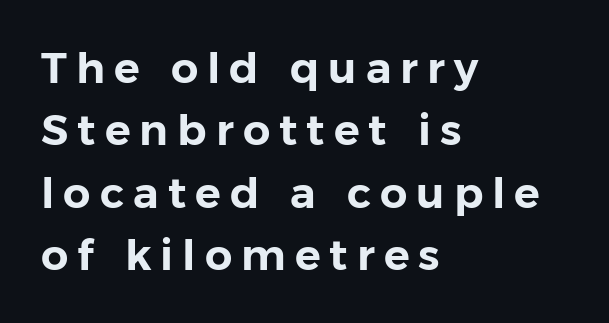
The image shows 43 px sans-serif type, upright; set left-aligned, normal line spacing (1.45x), unusually wide letter spacing (+0.21 em), not underlined; low stroke contrast and a medium x-height.
